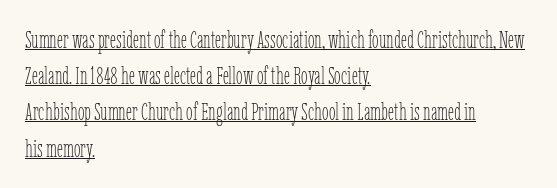
Q: Is the text bold? A: No.
Q: Is the text italic (slanted)? A: No, it is upright.
Q: Is the text underlined? A: Yes.
Q: How is the paragraph aligned? A: Left-aligned.
Q: Is the spacing between letters normal or unusually wide? A: Normal.
Q: Is the spacing between lines tight, normal or loose? A: Normal.
